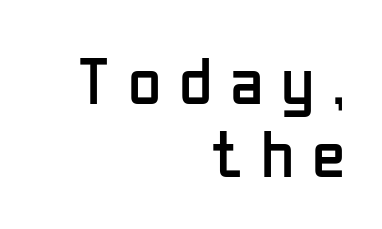
Q: Is the text bold? A: No.
Q: Is the text italic (slanted)? A: No, it is upright.
Q: Is the typeface a serif or a sans-serif typeface? A: Sans-serif.
Q: Is the text underlined? A: No.
Q: How is the paragraph aligned? A: Right-aligned.
Q: Is the spacing between letters normal or unusually wide? A: Unusually wide.
Q: Is the spacing between lines tight, normal or loose? A: Tight.
Q: Width (condensed, normal, or wide)? A: Condensed.
Q: Stroke contrast? A: Low.
Q: x-height? A: Medium.
Q: Monospaced? A: No.
